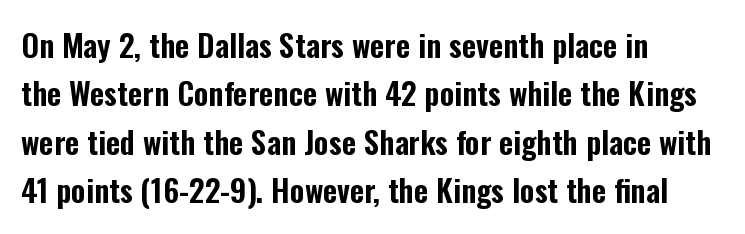
No extra tracking has been applied to these lines. Each letter keeps its own natural width here, so spacing adapts to shape. A normal amount of white space separates one row of letters from the next. The typesetter chose a ragged-right arrangement here. A typesetter would mark this as roman, not italic.
